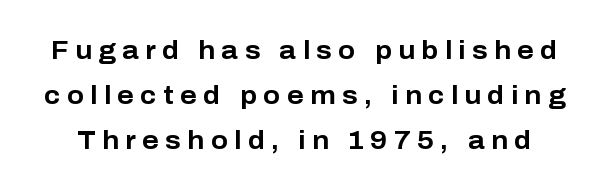
Q: Is the text bold? A: Yes.
Q: Is the text italic (slanted)? A: No, it is upright.
Q: Is the text underlined? A: No.
Q: Is the spacing between letters normal or unusually wide? A: Unusually wide.
